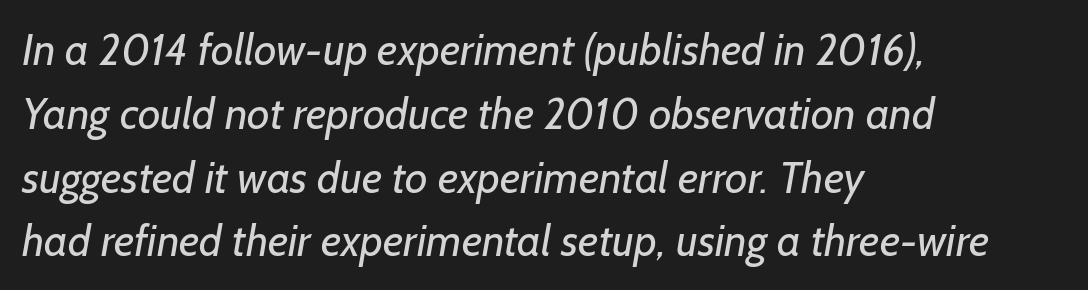
The image shows 44 px regular-weight sans-serif type; set left-aligned, normal line spacing (1.45x), normal letter spacing, not underlined; low stroke contrast and a medium x-height.
